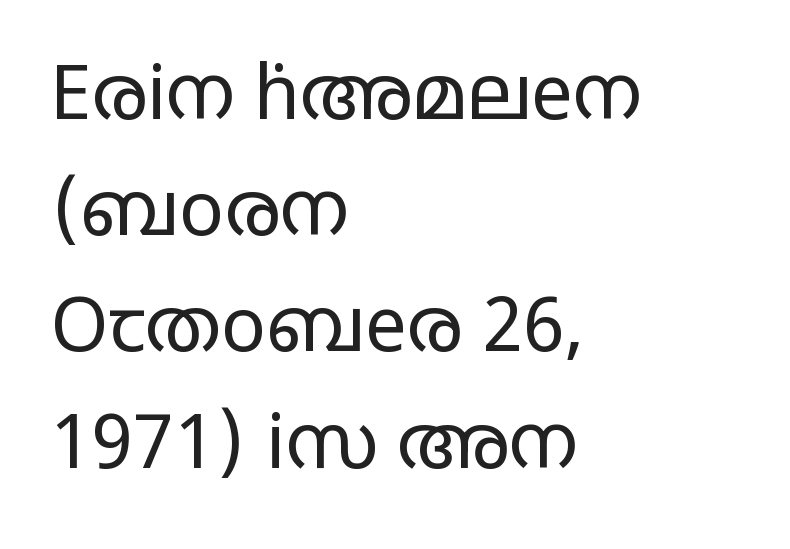
{"serif": "no", "italic": "no", "bold": "no", "weight": "regular", "width": "wide", "stroke_contrast": "low", "x_height": "large", "monospaced": "no", "underline": "no", "align": "left", "line_spacing": "normal", "line_spacing_ratio": 1.55, "letter_spacing": "normal", "letter_spacing_em": 0.0, "glyph_px": 75}
